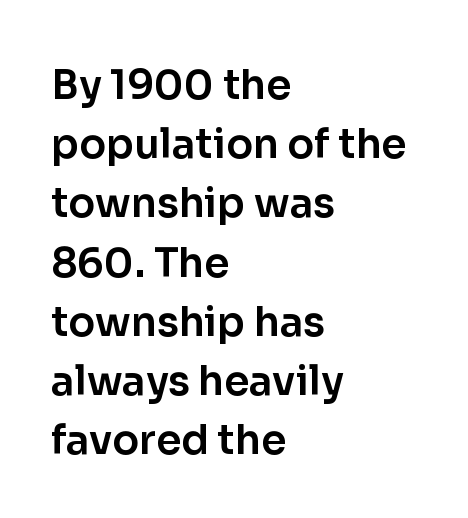
Q: Is the text italic (slanted)? A: No, it is upright.
Q: Is the typeface a serif or a sans-serif typeface? A: Sans-serif.
Q: Is the text underlined? A: No.
Q: How is the paragraph aligned? A: Left-aligned.
Q: Is the spacing between letters normal or unusually wide? A: Normal.
Q: Is the spacing between lines tight, normal or loose? A: Normal.
Q: Width (condensed, normal, or wide)? A: Normal.
Q: Stroke contrast? A: Low.
Q: x-height? A: Medium.
Q: Monospaced? A: No.
